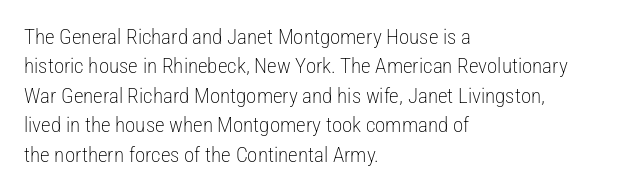
Q: Is the text bold? A: No.
Q: Is the text italic (slanted)? A: No, it is upright.
Q: Is the text underlined? A: No.
Q: How is the paragraph aligned? A: Left-aligned.
Q: Is the spacing between letters normal or unusually wide? A: Normal.
Q: Is the spacing between lines tight, normal or loose? A: Normal.
